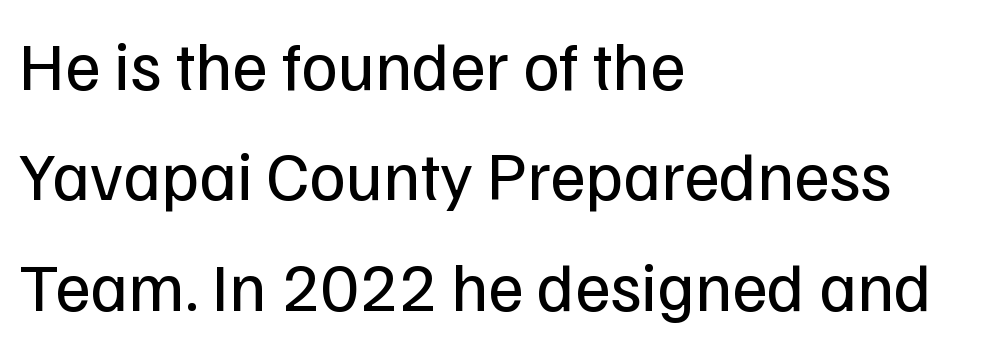
Is the letter spacing exaggerated? No — it looks like the ordinary default. Ink coverage per letter is moderate at most. Does the leading feel generous? No, just average. Posture: vertical. Look at the bottom of the vertical strokes: they stop flat, with no serifs.
